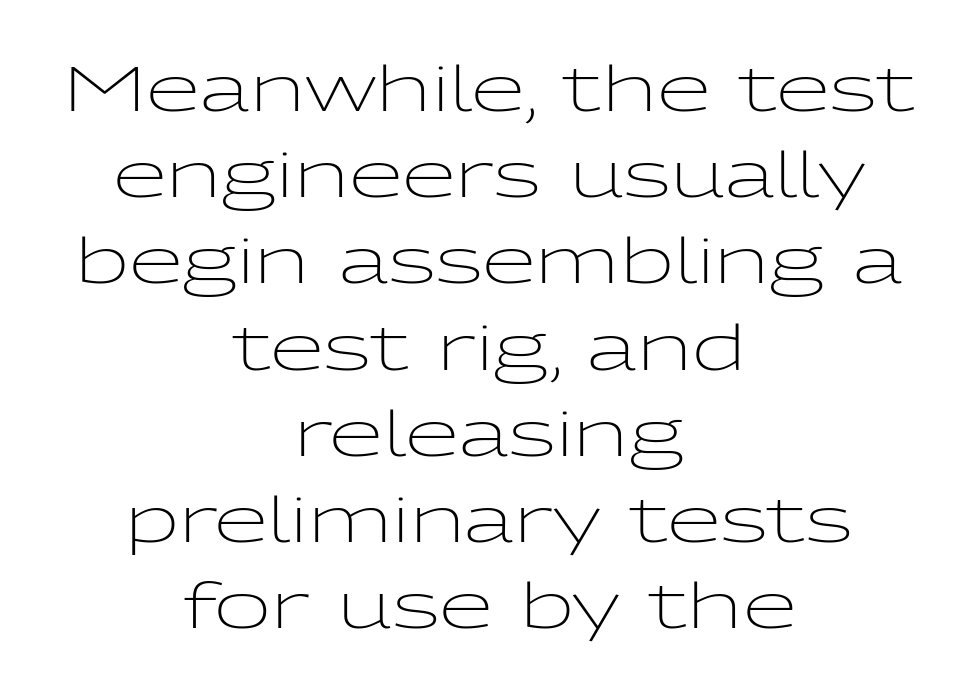
Q: Is the text bold? A: No.
Q: Is the text italic (slanted)? A: No, it is upright.
Q: Is the typeface a serif or a sans-serif typeface? A: Sans-serif.
Q: Is the text underlined? A: No.
Q: How is the paragraph aligned? A: Centered.
Q: Is the spacing between letters normal or unusually wide? A: Normal.
Q: Is the spacing between lines tight, normal or loose? A: Normal.
Q: Width (condensed, normal, or wide)? A: Wide.
Q: Stroke contrast? A: Low.
Q: x-height? A: Medium.
Q: Monospaced? A: No.
